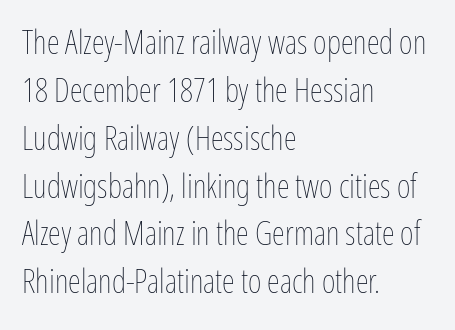
Q: Is the text bold? A: No.
Q: Is the text italic (slanted)? A: No, it is upright.
Q: Is the text underlined? A: No.
Q: How is the paragraph aligned? A: Left-aligned.
Q: Is the spacing between letters normal or unusually wide? A: Normal.
Q: Is the spacing between lines tight, normal or loose? A: Normal.
Q: Width (condensed, normal, or wide)? A: Condensed.
Q: Stroke contrast? A: Low.
Q: x-height? A: Medium.
Q: Monospaced? A: No.
